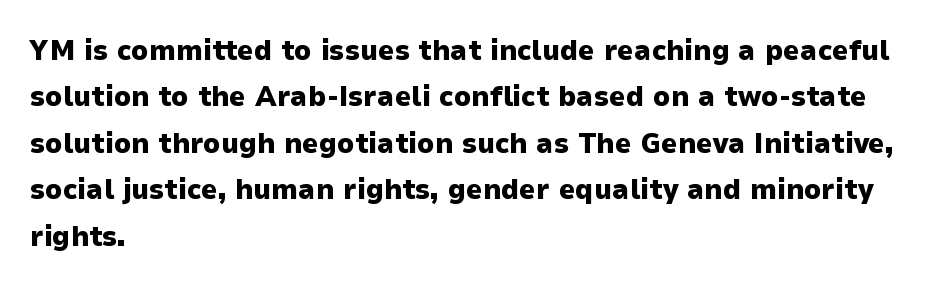
Classification — sans serif. This sample is left-justified, so line endings fall wherever the words run out. The letters sit at their default tracking, neither squeezed nor spread. How heavy is the stroke? Heavy — this is a bold. The passage shown is typed in a proportional face where columns would drift. This sample uses an upright cut, with every glyph sitting square on the baseline.
